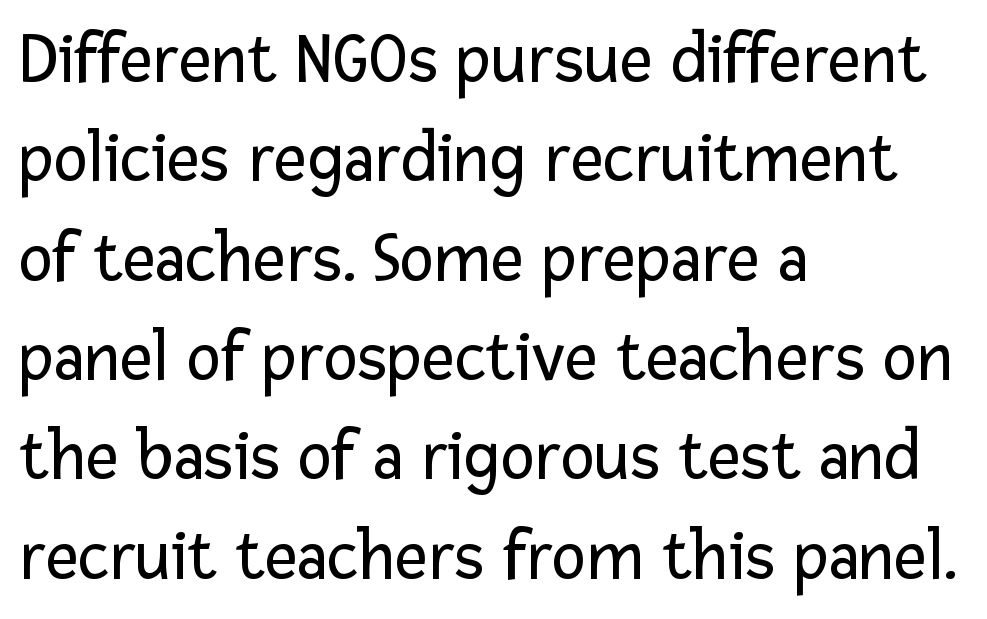
{"serif": "no", "italic": "no", "bold": "no", "weight": "regular", "width": "normal", "stroke_contrast": "low", "x_height": "medium", "monospaced": "no", "underline": "no", "align": "left", "line_spacing": "normal", "line_spacing_ratio": 1.38, "letter_spacing": "normal", "letter_spacing_em": 0.0, "glyph_px": 72}
